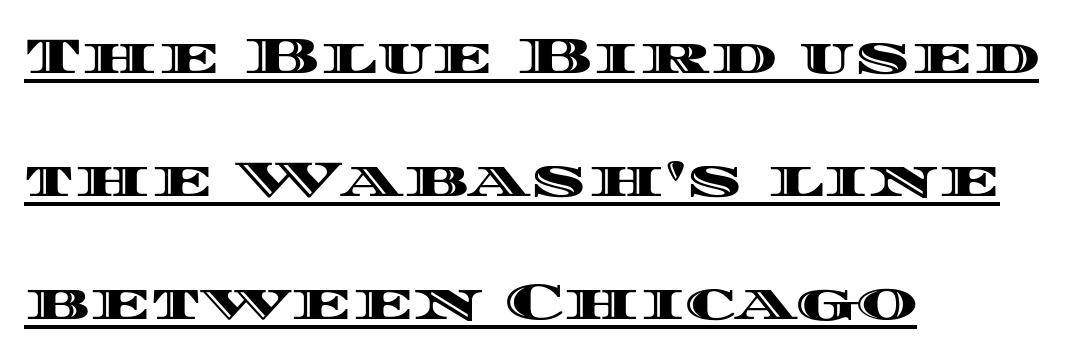
Q: Is the text italic (slanted)? A: No, it is upright.
Q: Is the text underlined? A: Yes.
Q: How is the paragraph aligned? A: Left-aligned.
Q: Is the spacing between letters normal or unusually wide? A: Normal.
Q: Is the spacing between lines tight, normal or loose? A: Loose.
Q: Width (condensed, normal, or wide)? A: Wide.
Q: x-height? A: Large.
Q: Monospaced? A: No.
